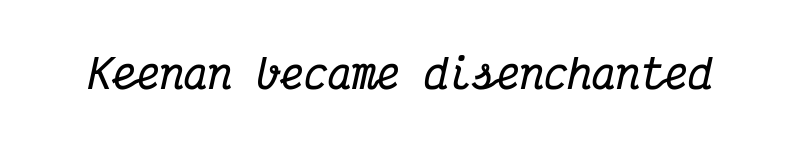
{"serif": "yes", "italic": "yes", "lean": "right", "slant_degrees": 12, "bold": "yes", "weight": "bold", "width": "condensed", "stroke_contrast": "medium", "x_height": "medium", "monospaced": "yes", "underline": "no", "letter_spacing": "normal", "letter_spacing_em": 0.0, "glyph_px": 40}
